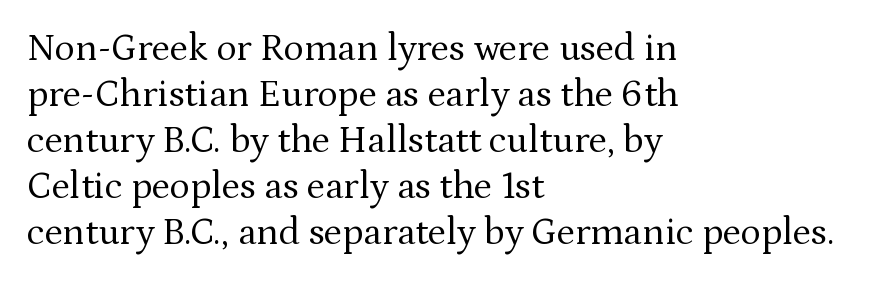
A typesetter would mark this as roman, not italic. The font is comparable to plain body text, perhaps lighter. Descenders are the only things crossing below the line. Letterform terminals end in serifs throughout the passage. Each line starts at the same left margin while the right side varies.
